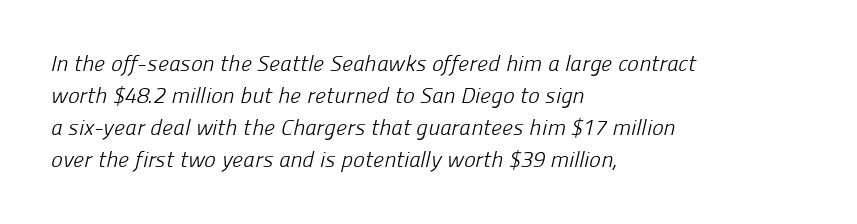
{"bold": "no", "underline": "no", "align": "left", "line_spacing": "normal", "line_spacing_ratio": 1.46, "letter_spacing": "normal", "letter_spacing_em": 0.0, "glyph_px": 22}
